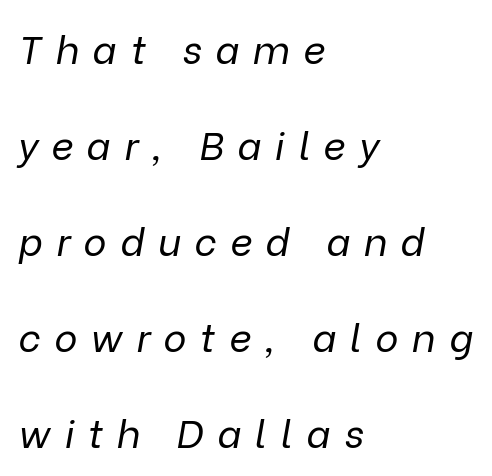
The image shows 39 px regular-weight type, italic (leaning right); set left-aligned, loose line spacing (2.46x), unusually wide letter spacing (+0.35 em), not underlined; low stroke contrast and a medium x-height.
